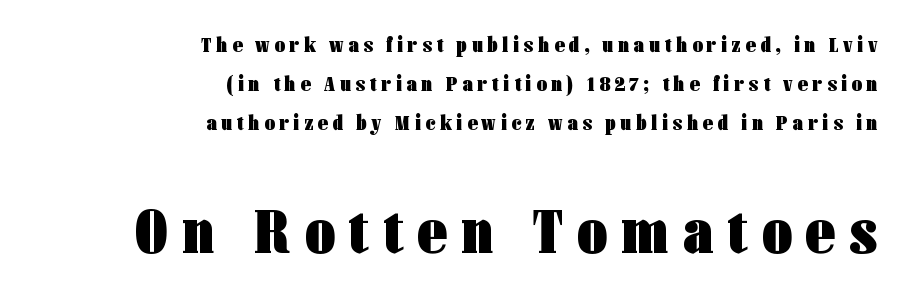
Q: Is the text bold? A: Yes.
Q: Is the text italic (slanted)? A: No, it is upright.
Q: Is the typeface a serif or a sans-serif typeface? A: Sans-serif.
Q: Is the text underlined? A: No.
Q: How is the paragraph aligned? A: Right-aligned.
Q: Is the spacing between letters normal or unusually wide? A: Unusually wide.
Q: Which block of text is set in a larger size, the first (top) or the second (bottom)? A: The second (bottom) one.
Q: Width (condensed, normal, or wide)? A: Condensed.
Q: Stroke contrast? A: Low.
Q: x-height? A: Medium.
Q: Monospaced? A: No.
